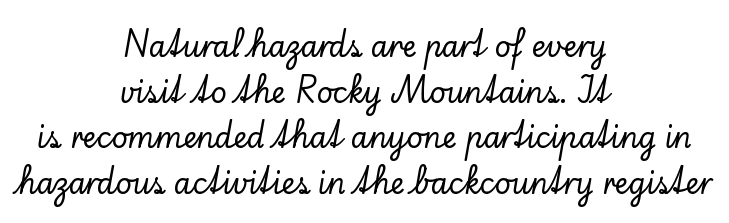
{"serif": "yes", "width": "normal", "stroke_contrast": "low", "x_height": "small", "monospaced": "no", "underline": "no", "align": "center", "line_spacing": "normal", "line_spacing_ratio": 1.63, "letter_spacing": "normal", "letter_spacing_em": 0.0, "glyph_px": 28}
